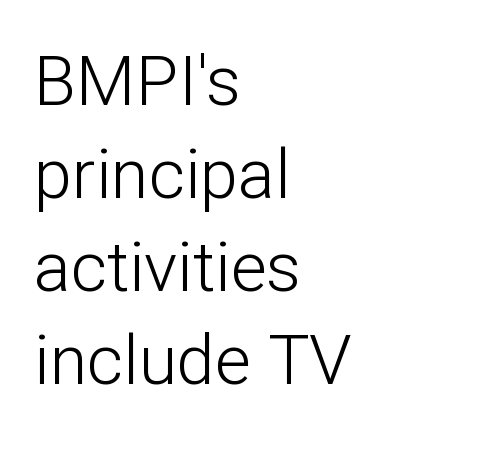
The image shows 69 px light sans-serif type, upright; set left-aligned, normal line spacing (1.35x), normal letter spacing, not underlined; low stroke contrast and a medium x-height.
